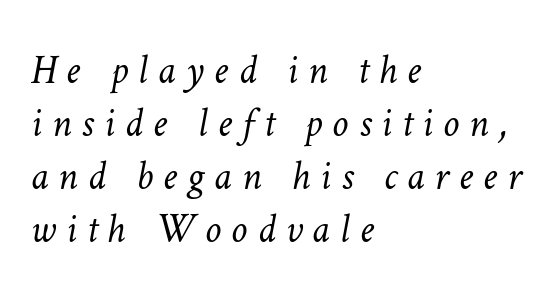
The image shows 41 px light type; set left-aligned, normal line spacing (1.29x), unusually wide letter spacing (+0.24 em), not underlined; low stroke contrast and a medium x-height.
